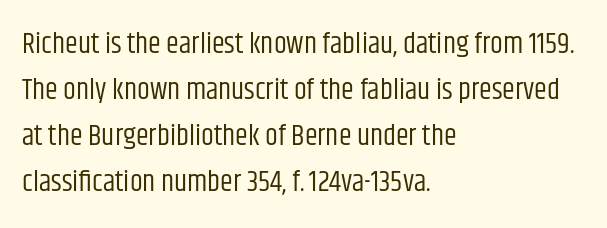
The image shows 29 px regular-weight, condensed sans-serif type, upright; set left-aligned, normal line spacing (1.59x), normal letter spacing, not underlined; low stroke contrast and a large x-height.
